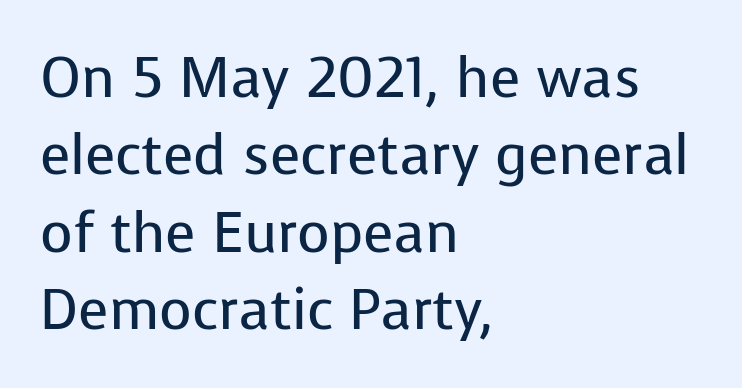
The image shows 56 px regular-weight sans-serif type, upright; set left-aligned, normal line spacing (1.38x), normal letter spacing, not underlined; low stroke contrast and a medium x-height.
